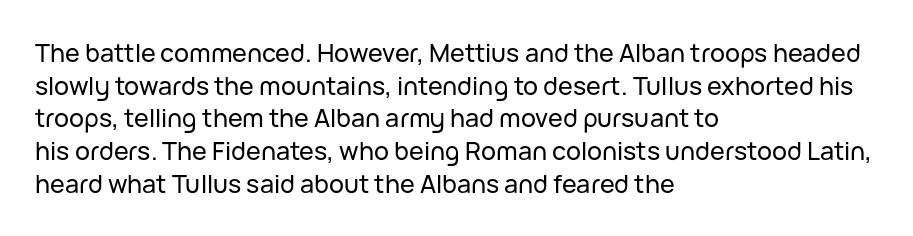
The tracking reads as untouched default to a designer's eye. Has an underline been added? It has not. Where is the straight margin? On the left. A typesetter would call this leading conventional body-copy spacing.
